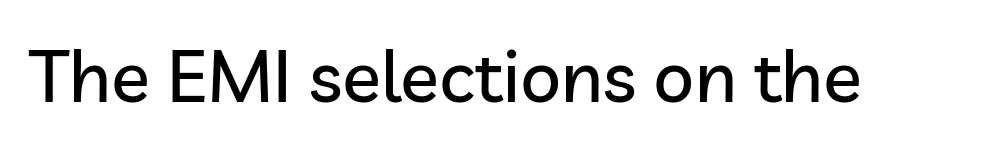
The image shows 72 px sans-serif type, upright; set normal letter spacing, not underlined; low stroke contrast and a medium x-height.
